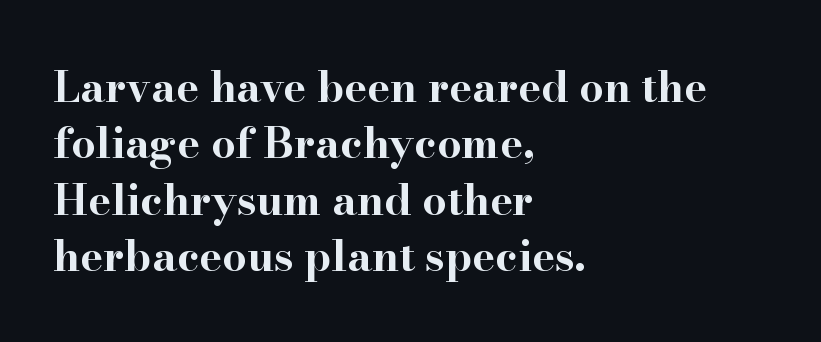
The image shows 43 px bold, wide serif type, upright; set left-aligned, normal line spacing (1.31x), normal letter spacing, not underlined; high stroke contrast and a small x-height.
